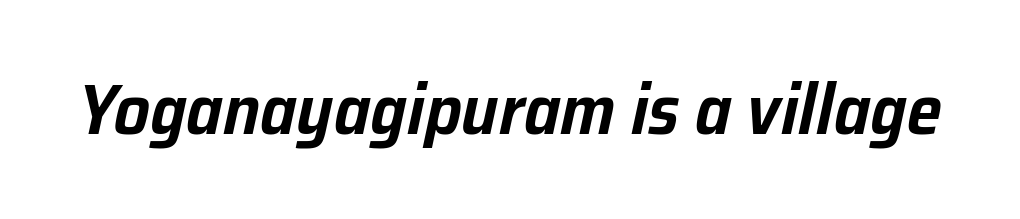
Q: Is the text italic (slanted)? A: Yes, it leans right by about 12 degrees.
Q: Is the text underlined? A: No.
Q: Is the spacing between letters normal or unusually wide? A: Normal.
Q: Width (condensed, normal, or wide)? A: Normal.
Q: Stroke contrast? A: Low.
Q: x-height? A: Medium.
Q: Monospaced? A: No.
